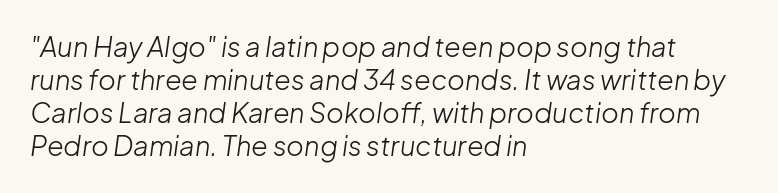
This is oblique type, the kind used for emphasis or titles. Look at the tracking — it's just the regular setting, nothing added. Any mark beneath the type? The region is blank. If you drew a ruler down the left edge, every line would touch it. Ink coverage per letter is moderate at most.
